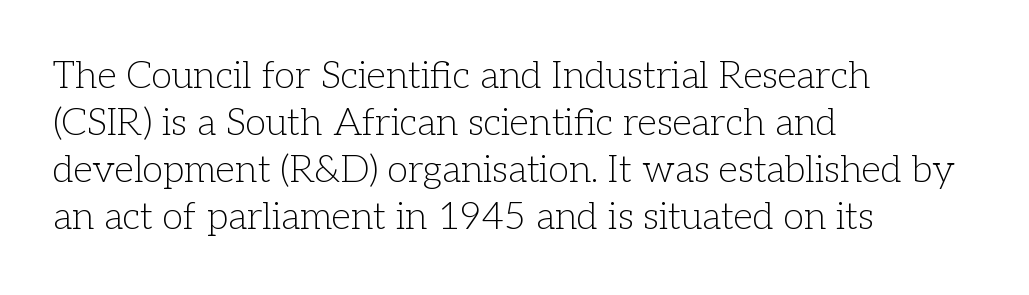
Q: Is the text bold? A: No.
Q: Is the text italic (slanted)? A: No, it is upright.
Q: Is the typeface a serif or a sans-serif typeface? A: Serif.
Q: Is the text underlined? A: No.
Q: How is the paragraph aligned? A: Left-aligned.
Q: Is the spacing between letters normal or unusually wide? A: Normal.
Q: Width (condensed, normal, or wide)? A: Normal.
Q: Stroke contrast? A: Low.
Q: x-height? A: Medium.
Q: Monospaced? A: No.
